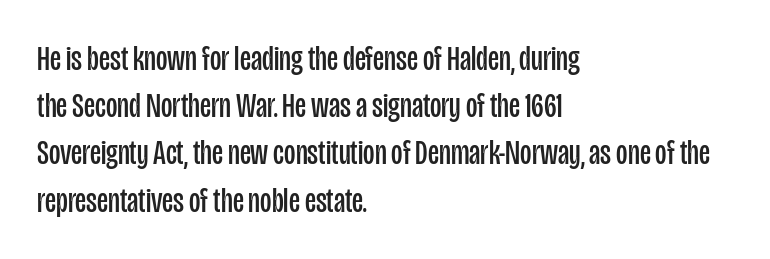
No word sits above an underline. No letter is thick-stroked: the sample isn't bold. The designer left line spacing at the default. This sample uses a sans-serif face. Line starts are locked; line ends wander. The lettering stays uniformly vertical, giving the passage a roman look.
